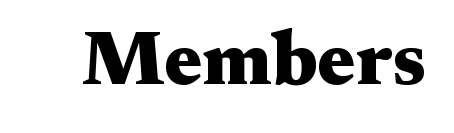
Q: Is the text bold? A: Yes.
Q: Is the text italic (slanted)? A: No, it is upright.
Q: Is the typeface a serif or a sans-serif typeface? A: Serif.
Q: Is the text underlined? A: No.
Q: Is the spacing between letters normal or unusually wide? A: Normal.
Q: Width (condensed, normal, or wide)? A: Wide.
Q: Stroke contrast? A: Medium.
Q: x-height? A: Medium.
Q: Monospaced? A: No.
